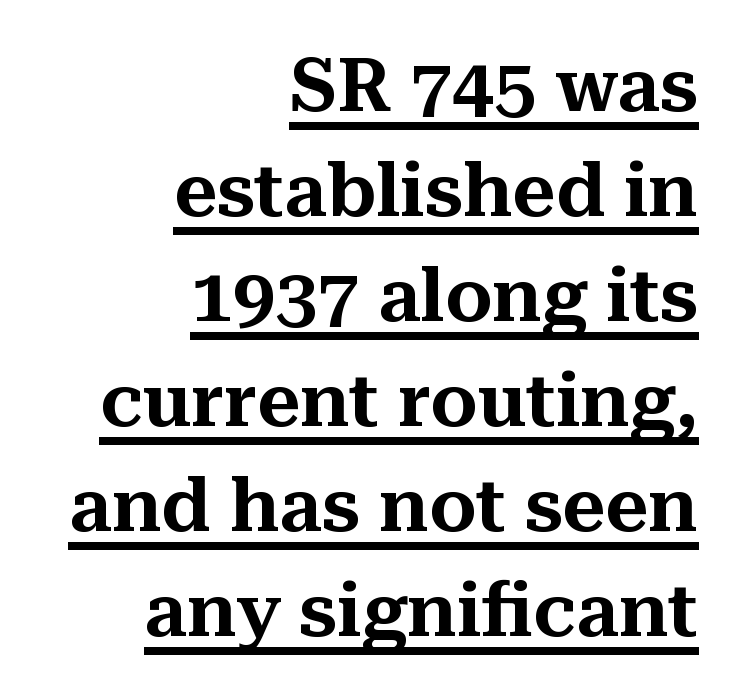
These lines were composed using upright roman letters. This sample keeps an unexceptional amount of space between lines. Emphasis is given by a line drawn under the lettering. The type family on display is of the serif kind.
